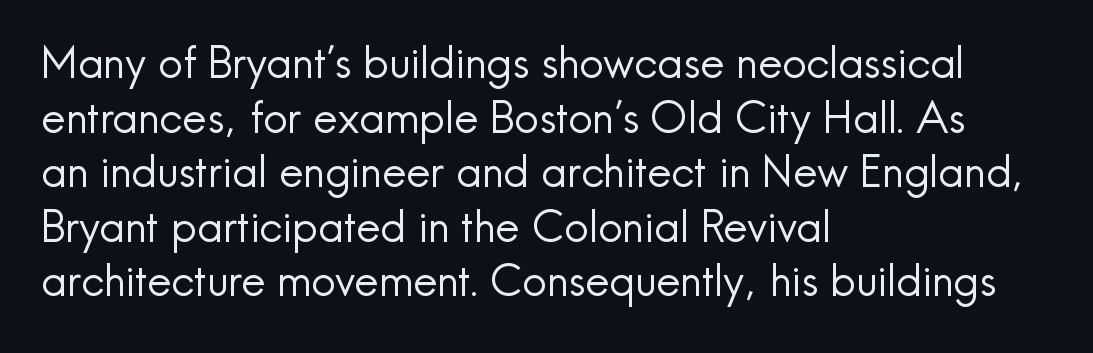
Q: Is the text bold? A: No.
Q: Is the text italic (slanted)? A: No, it is upright.
Q: Is the typeface a serif or a sans-serif typeface? A: Sans-serif.
Q: Is the text underlined? A: No.
Q: How is the paragraph aligned? A: Left-aligned.
Q: Is the spacing between letters normal or unusually wide? A: Normal.
Q: Is the spacing between lines tight, normal or loose? A: Normal.
Q: Width (condensed, normal, or wide)? A: Normal.
Q: x-height? A: Small.
Q: Monospaced? A: No.
